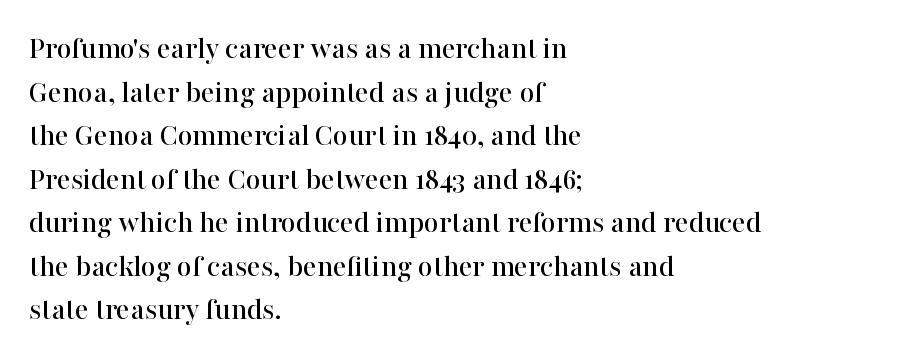
The strip under each line holds only bare page. Think of a printed novel: that variable character pitch is what you see here. Notice how descenders clear the ascenders below comfortably — that's standard leading. The setting favours the left margin, as ordinary paragraphs usually do. This rendering employs a face with finishing strokes, i.e., a serif.
